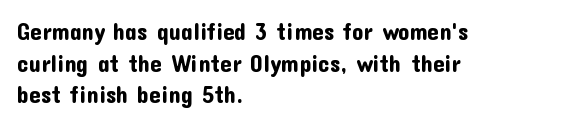
The letterforms sit shoulder to shoulder at normal distance. The paragraph has a hard left edge and a soft right edge. A clean baseline with only descenders dipping below it. No italicization has been applied; the sample stays upright.
